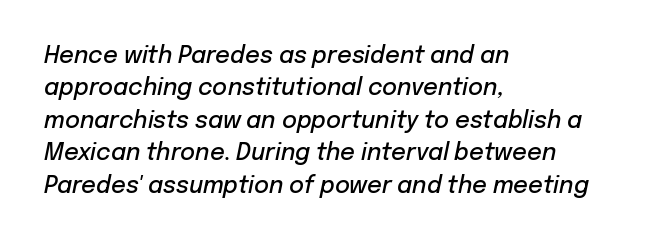
The image shows 23 px text type, italic (leaning right); set left-aligned, normal line spacing (1.41x), normal letter spacing, not underlined.
